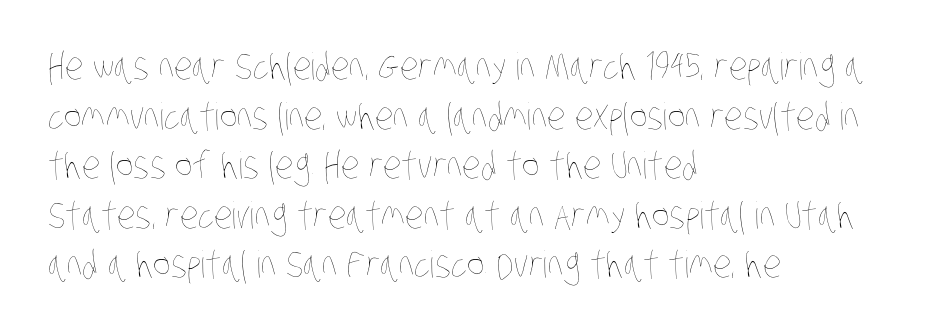
{"bold": "no", "weight": "thin", "width": "condensed", "stroke_contrast": "low", "x_height": "large", "monospaced": "no", "underline": "no", "align": "left", "line_spacing": "normal", "line_spacing_ratio": 1.34, "letter_spacing": "normal", "letter_spacing_em": 0.0, "glyph_px": 37}
